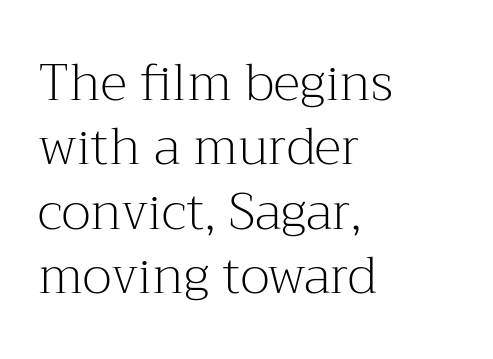
{"serif": "yes", "italic": "no", "bold": "no", "weight": "light", "width": "normal", "stroke_contrast": "medium", "x_height": "medium", "monospaced": "no", "underline": "no", "align": "left", "line_spacing": "normal", "line_spacing_ratio": 1.26, "letter_spacing": "normal", "letter_spacing_em": 0.0, "glyph_px": 51}
